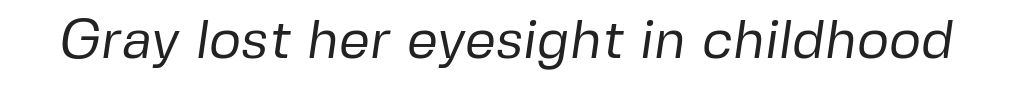
{"serif": "no", "bold": "no", "weight": "regular", "width": "normal", "stroke_contrast": "low", "x_height": "medium", "monospaced": "no", "underline": "no", "letter_spacing": "normal", "letter_spacing_em": 0.0, "glyph_px": 55}
